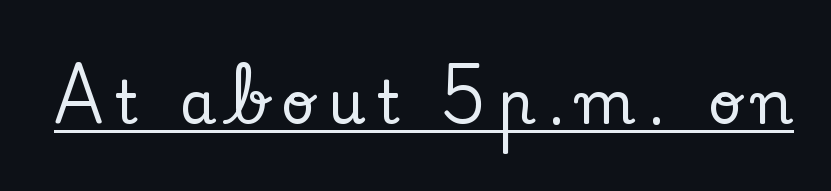
The image shows 59 px text type, upright; set unusually wide letter spacing (+0.2 em), underlined; low stroke contrast and a small x-height.
